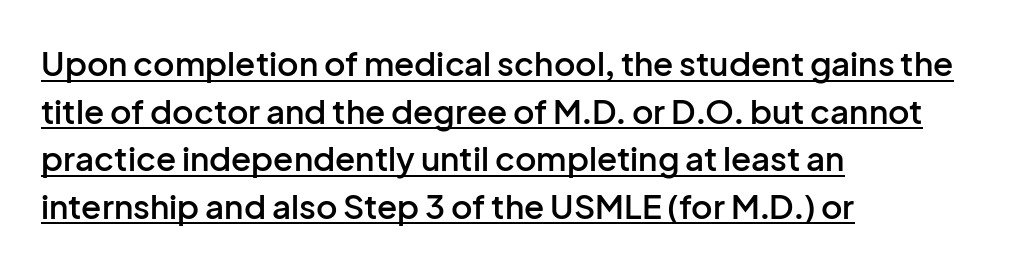
Q: Is the text bold? A: Semi-bold.
Q: Is the text italic (slanted)? A: No, it is upright.
Q: Is the typeface a serif or a sans-serif typeface? A: Sans-serif.
Q: Is the text underlined? A: Yes.
Q: How is the paragraph aligned? A: Left-aligned.
Q: Is the spacing between letters normal or unusually wide? A: Normal.
Q: Is the spacing between lines tight, normal or loose? A: Normal.
Q: Width (condensed, normal, or wide)? A: Normal.
Q: Stroke contrast? A: Low.
Q: x-height? A: Medium.
Q: Monospaced? A: No.
